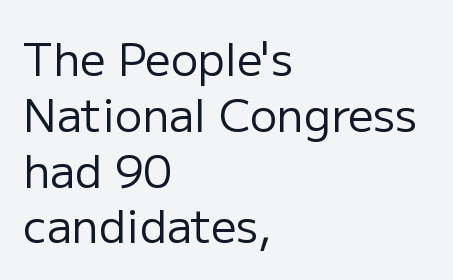
The lettering stays uniformly vertical, giving the passage a roman look. The string is rendered with underlining switched off. Every row of glyphs begins at an identical x-position on the left. Observe the absence of serifs on each vertical stroke in this sample. Unbolded letterforms with no extra heft.
